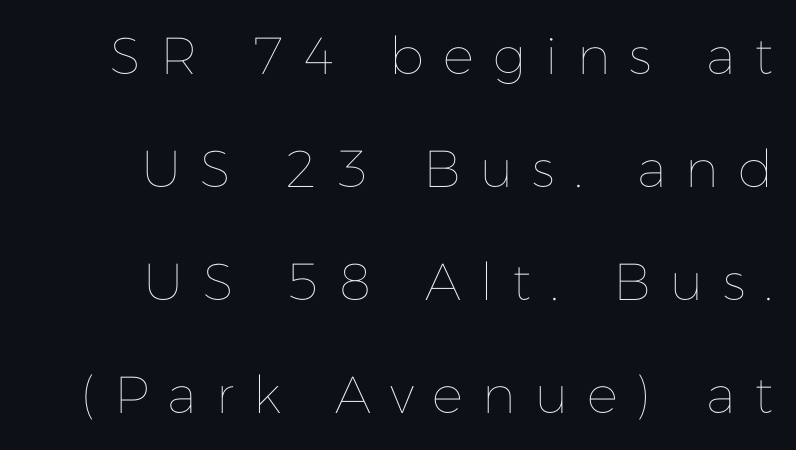
Bold? No — there's no thickening of the strokes. Vertically, the passage feels expansive, rows floating well apart. The paragraph has a hard right edge and a soft left edge. Is this a fixed-width face? No — the glyphs have proportional, varying widths. This sample uses an upright cut, with every glyph sitting square on the baseline. Each word looks stretched out because of the extra space between its letters.
